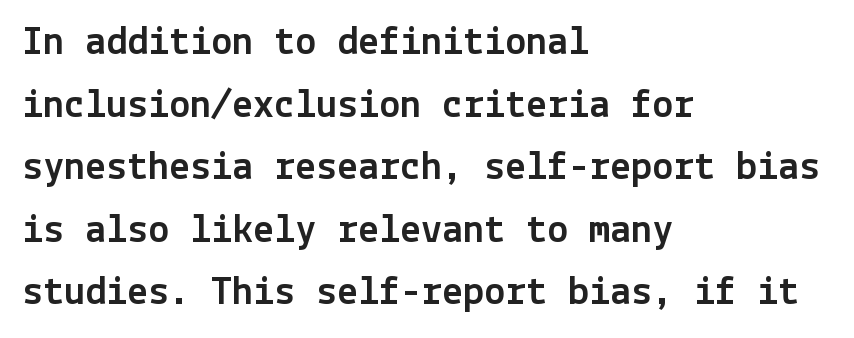
Q: Is the text italic (slanted)? A: No, it is upright.
Q: Is the typeface a serif or a sans-serif typeface? A: Sans-serif.
Q: Is the text underlined? A: No.
Q: How is the paragraph aligned? A: Left-aligned.
Q: Is the spacing between letters normal or unusually wide? A: Normal.
Q: Is the spacing between lines tight, normal or loose? A: Normal.
Q: Width (condensed, normal, or wide)? A: Normal.
Q: x-height? A: Medium.
